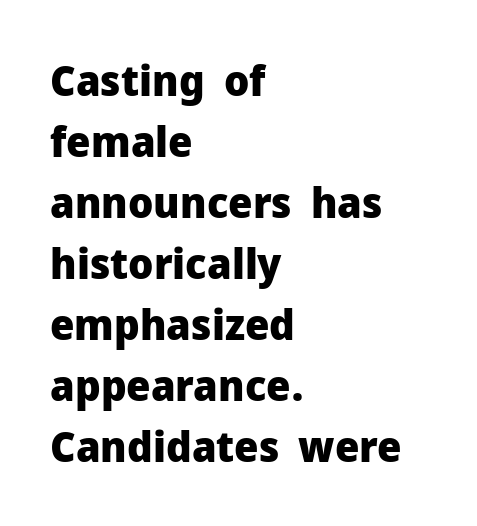
Typeset ragged right — the left edge is the straight one. Here the designer chose a conventional face with non-uniform glyph widths. Leading: standard. To sum up the face: it is a sans, with no serifs.
